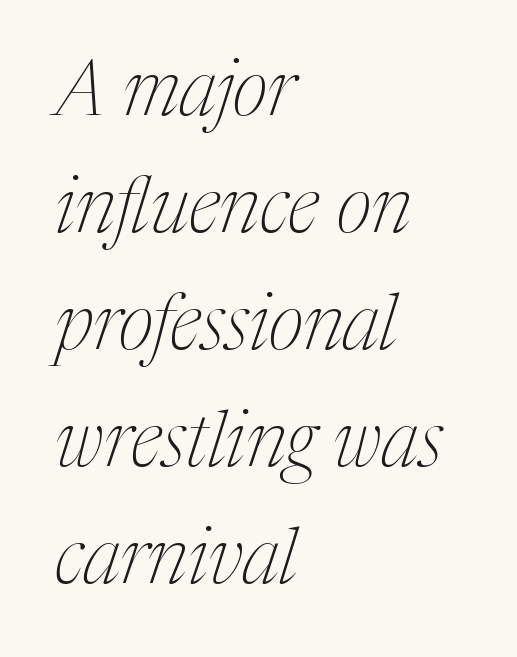
What stands out about the letter spacing? Nothing — it is the standard amount. Tall strokes in this sample are angled rather than plumb. The lines in this sample share a left origin and differ only in where they stop. Each letter keeps its own natural width here, so spacing adapts to shape.
